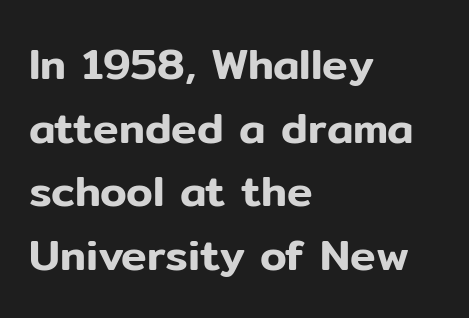
Q: Is the text italic (slanted)? A: No, it is upright.
Q: Is the typeface a serif or a sans-serif typeface? A: Sans-serif.
Q: Is the text underlined? A: No.
Q: How is the paragraph aligned? A: Left-aligned.
Q: Is the spacing between letters normal or unusually wide? A: Normal.
Q: Is the spacing between lines tight, normal or loose? A: Normal.
Q: Width (condensed, normal, or wide)? A: Normal.
Q: Stroke contrast? A: Low.
Q: x-height? A: Medium.
Q: Monospaced? A: No.
